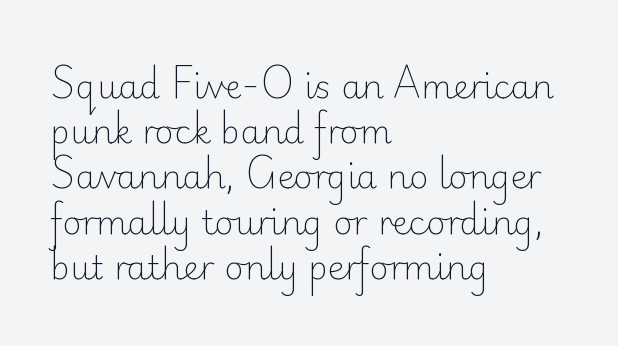
This rendering uses left alignment, leaving the right contour irregular. The cut favours lightness, reaching ordinary text weight at its darkest. It's the straight-up-and-down kind of type. The characters display no serif detailing; their extremities are plain. Honestly, the row spacing looks completely unremarkable. You could not count columns in this text — the font is proportionally spaced.
